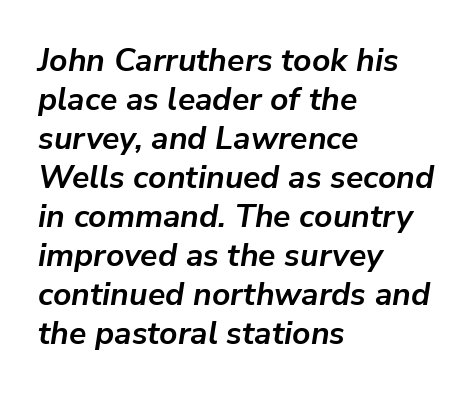
Does the copy run flush right? No — it runs flush left. Is the letter spacing exaggerated? No — it looks like the ordinary default. Letters rest on an invisible, unmarked baseline. This is heavy type, rendered in bold. The typography opts for an oblique posture over an upright one. The passage shown is typed in a proportional face where columns would drift.
